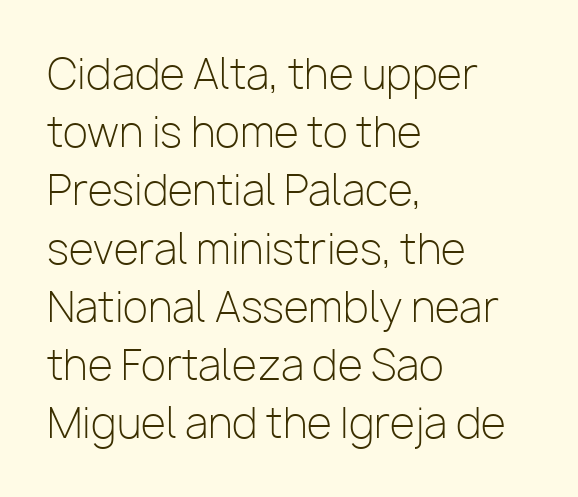
The image shows 41 px light sans-serif type, upright; set left-aligned, normal line spacing (1.42x), normal letter spacing, not underlined; low stroke contrast and a medium x-height.
